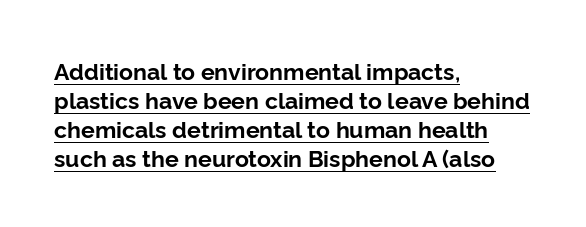
{"italic": "no", "bold": "yes", "underline": "yes", "align": "left", "line_spacing": "normal", "line_spacing_ratio": 1.26, "letter_spacing": "normal", "letter_spacing_em": 0.0, "glyph_px": 23}
